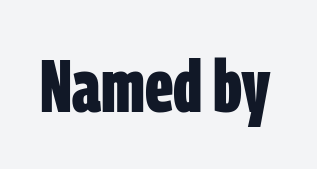
The image shows 74 px bold, condensed sans-serif type; set normal letter spacing, not underlined; low stroke contrast and a large x-height.
